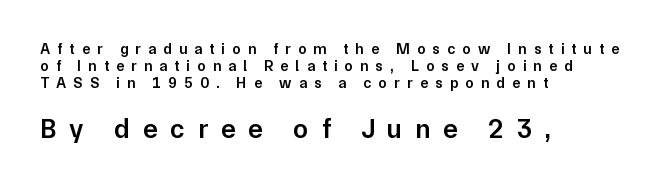
Q: Is the text bold? A: Semi-bold.
Q: Is the text italic (slanted)? A: No, it is upright.
Q: Is the text underlined? A: No.
Q: How is the paragraph aligned? A: Left-aligned.
Q: Is the spacing between letters normal or unusually wide? A: Unusually wide.
Q: Is the spacing between lines tight, normal or loose? A: Tight.
Q: Which block of text is set in a larger size, the first (top) or the second (bottom)? A: The second (bottom) one.
